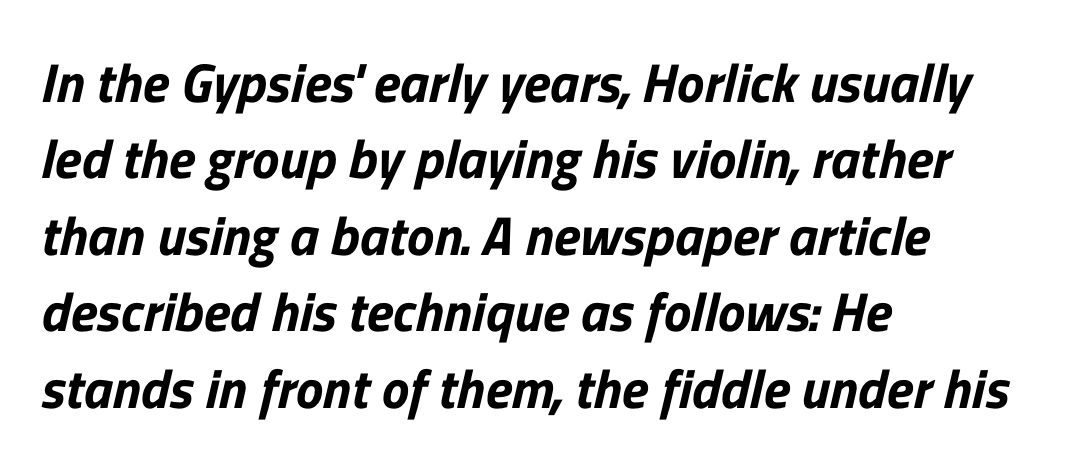
Vertically, the passage feels balanced, rows spaced as you'd expect. Anything drawn beneath the words? Only blank space. These lines keep a tight, regular rhythm from letter to letter. Spacing verdict: proportional, widths tailored to each character. Letterform terminals end flat and unadorned throughout the passage. Does the copy run flush right? No — it runs flush left.
